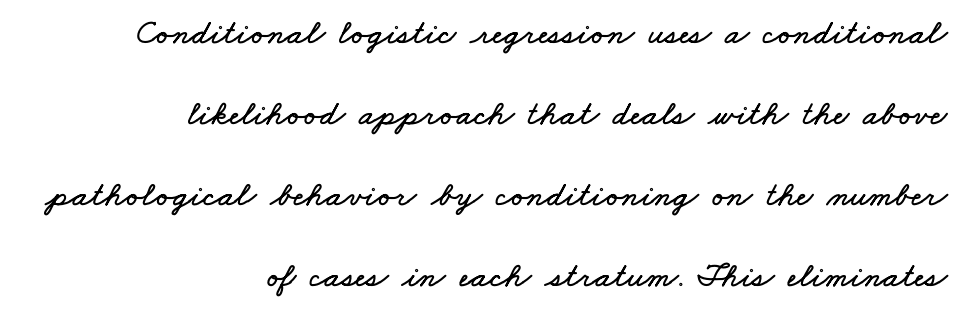
Line ends are locked; line starts wander. Each new line begins a long way beneath the previous one. Caption: standard tracking, unaltered. Varying glyph widths throughout — classic text-font behaviour.
